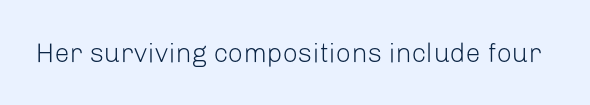
The image shows 27 px text type, upright; set normal letter spacing, not underlined.
